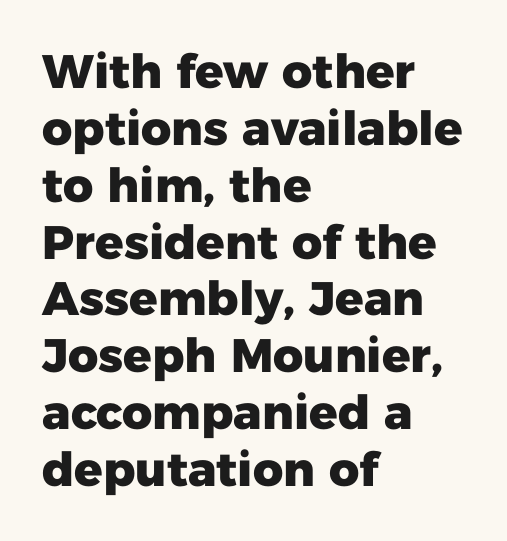
The letters advance in unequal steps, a hallmark of proportional type. This sample uses a sans-serif face. Line beginnings align vertically; line endings do not. Chunky letters — that's bold for sure. Characters follow at the spacing the type designer built in. Has an underline been added? It has not.
